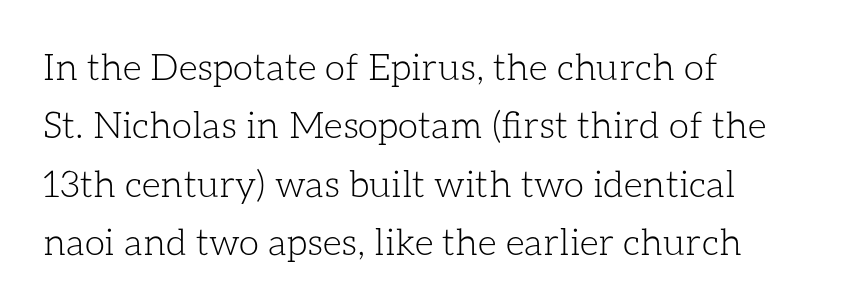
{"italic": "no", "bold": "no", "weight": "light", "width": "normal", "stroke_contrast": "low", "x_height": "medium", "monospaced": "no", "underline": "no", "align": "left", "line_spacing": "normal", "line_spacing_ratio": 1.58, "letter_spacing": "normal", "letter_spacing_em": 0.0, "glyph_px": 37}
